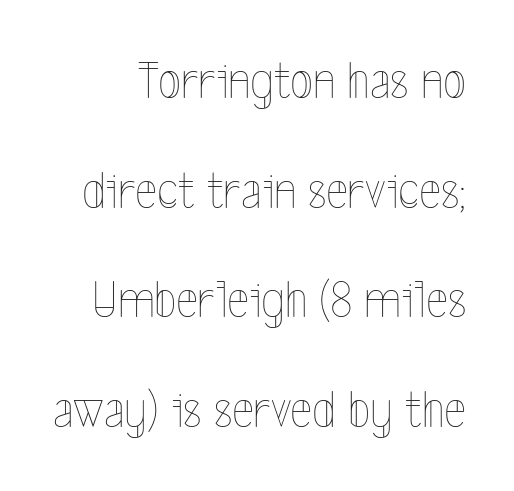
The line-height multiplier appears high, well above default. Stem width sits at or under what a default text font uses. Spacing verdict: proportional, widths tailored to each character. Characters follow at the spacing the type designer built in. The specimen omits any rule beneath the text block's lines. Rendered with straight, roman letterforms.
